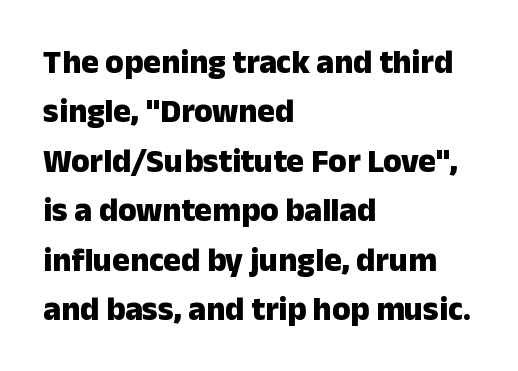
This rendering uses left alignment, leaving the right contour irregular. Tall strokes in this sample are plumb rather than angled. Font category for this specimen: sans-serif. The zone under the glyphs is completely vacant.
